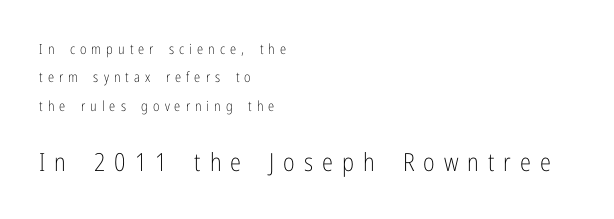
The lines are quadded left. This sample trades compactness for vertical openness between lines. A typesetter would call this heavily tracked-out type. Does the lettering tilt? It doesn't — this is upright. Think standard paragraph weight, or any step lighter than that.
